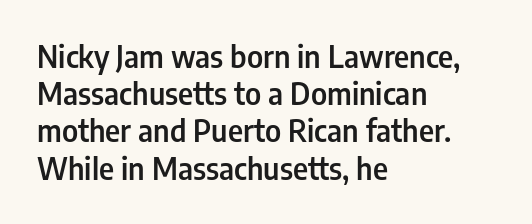
{"serif": "no", "italic": "no", "bold": "semi", "weight": "semibold", "width": "condensed", "stroke_contrast": "low", "x_height": "medium", "monospaced": "no", "underline": "no", "align": "left", "line_spacing_ratio": 1.24, "letter_spacing": "normal", "letter_spacing_em": 0.0, "glyph_px": 30}
